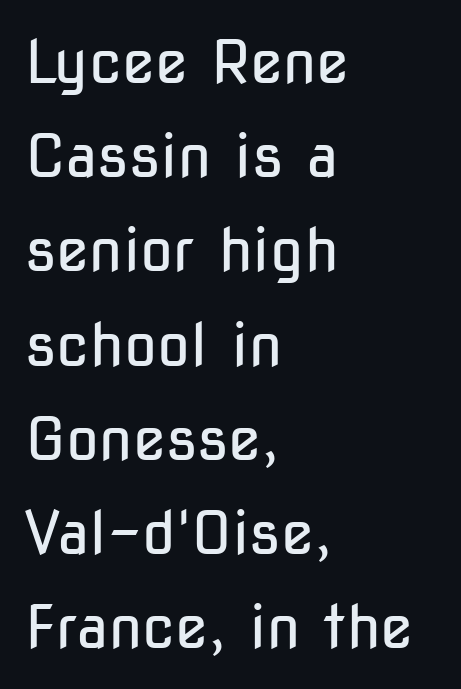
The image shows 60 px regular-weight, condensed sans-serif type, upright; set left-aligned, normal line spacing (1.57x), normal letter spacing, not underlined; low stroke contrast and a medium x-height.
